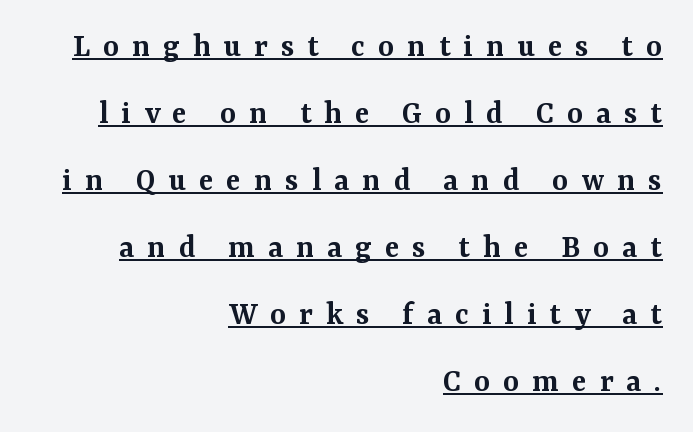
Vertically, the passage feels expansive, rows floating well apart. The typesetter chose a ragged-left arrangement here. How heavy is the stroke? Medium-heavy — a semibold, shy of bold. Notice how a bar underscores the lettering throughout. You could not count columns in this text — the font is proportionally spaced.
